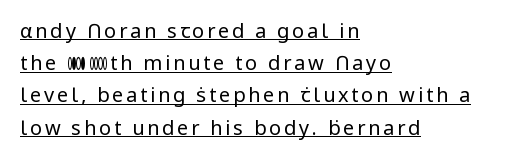
The rendering uses a moderate line-height, typical for paragraphs. These lines were composed using upright roman letters. Typeset ragged right — the left edge is the straight one. Heft: none added — not bold. Has an underline been added? It has.
